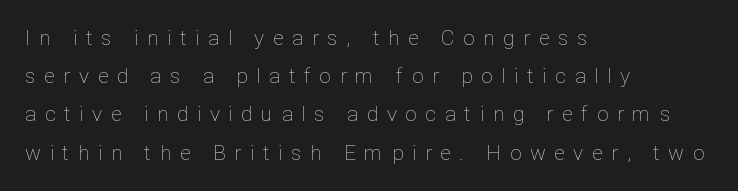
Q: Is the text bold? A: No.
Q: Is the text italic (slanted)? A: No, it is upright.
Q: Is the text underlined? A: No.
Q: How is the paragraph aligned? A: Left-aligned.
Q: Is the spacing between letters normal or unusually wide? A: Unusually wide.
